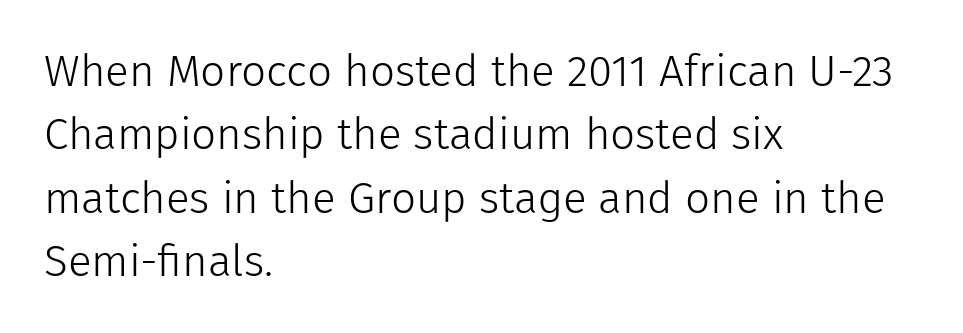
{"serif": "no", "italic": "no", "bold": "no", "weight": "light", "width": "normal", "stroke_contrast": "low", "x_height": "medium", "monospaced": "no", "underline": "no", "align": "left", "line_spacing": "normal", "line_spacing_ratio": 1.44, "letter_spacing": "normal", "letter_spacing_em": 0.0, "glyph_px": 44}
